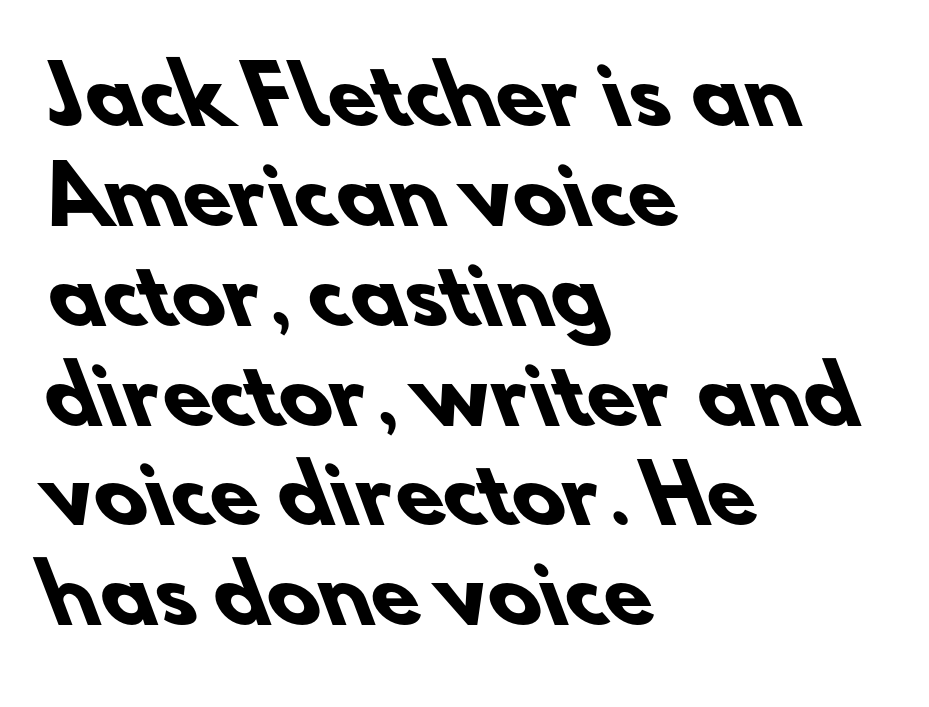
The image shows 78 px heavy sans-serif type; set left-aligned, normal line spacing (1.28x), normal letter spacing, not underlined; low stroke contrast and a small x-height.
